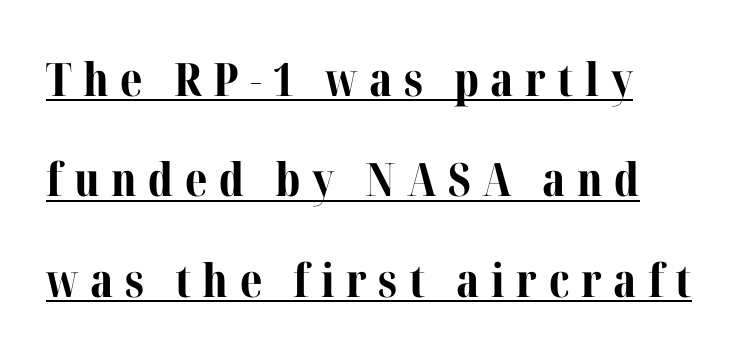
Tall strokes in this sample are plumb rather than angled. Note: serifs present on the glyphs. The rendering uses natural spacing where letterforms have individual widths. Here the glyphs are tracked loosely, breaking word shapes into spaced letters. Notice the wide empty band between every row — that's loose leading. The string is rendered with underlining switched on.
